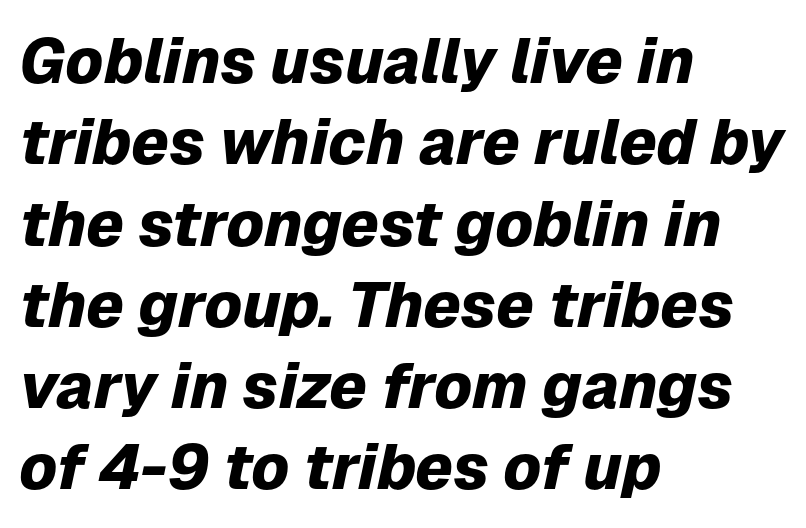
The image shows 63 px heavy type, italic (leaning right); set left-aligned, normal line spacing (1.29x), normal letter spacing, not underlined; low stroke contrast and a medium x-height.
